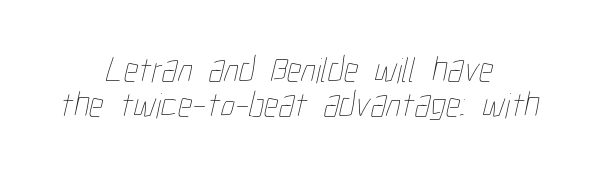
The image shows 36 px thin, condensed type; set centered, tight line spacing (0.98x), normal letter spacing, not underlined; low stroke contrast and a medium x-height.
